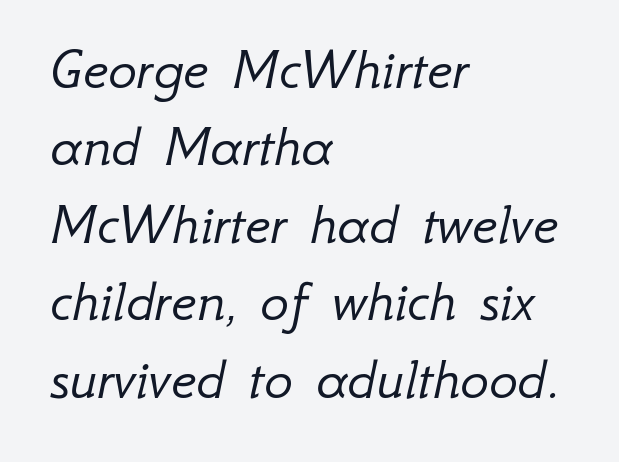
The image shows 60 px light type, italic (leaning right); set left-aligned, normal line spacing (1.29x), normal letter spacing, not underlined; low stroke contrast and a small x-height.
